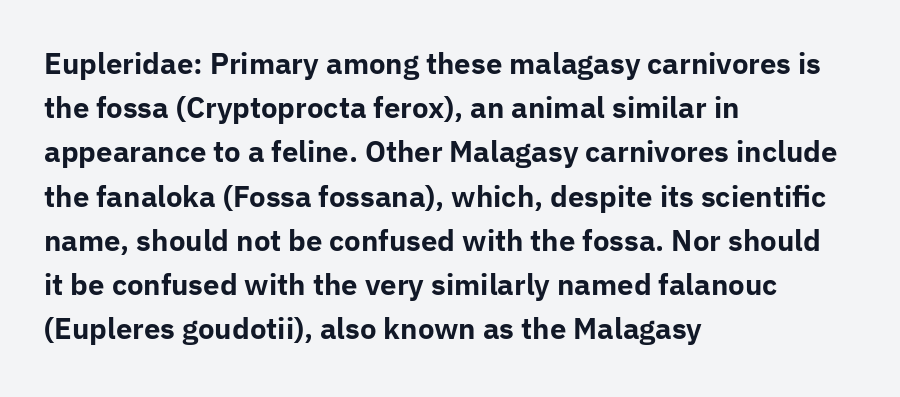
Q: Is the text bold? A: Yes.
Q: Is the text italic (slanted)? A: No, it is upright.
Q: Is the typeface a serif or a sans-serif typeface? A: Sans-serif.
Q: Is the text underlined? A: No.
Q: How is the paragraph aligned? A: Left-aligned.
Q: Is the spacing between letters normal or unusually wide? A: Normal.
Q: Is the spacing between lines tight, normal or loose? A: Normal.
Q: Width (condensed, normal, or wide)? A: Normal.
Q: Stroke contrast? A: Low.
Q: x-height? A: Medium.
Q: Monospaced? A: No.
